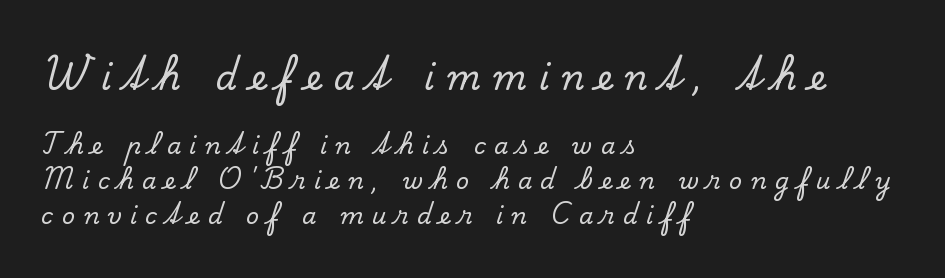
{"serif": "yes", "width": "normal", "stroke_contrast": "low", "x_height": "small", "monospaced": "no", "underline": "no", "align": "left", "line_spacing": "normal", "line_spacing_ratio": 1.54, "letter_spacing": "wide", "letter_spacing_em": 0.37, "larger_block": "first", "size_ratio": 1.48, "glyph_px": 34}
